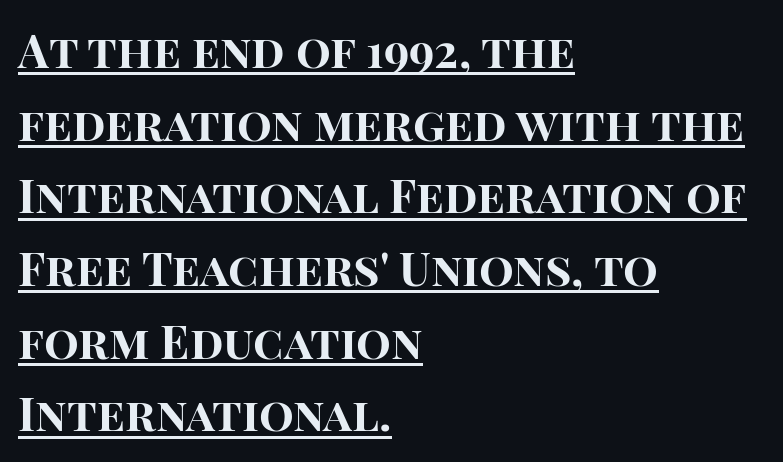
Left-aligned paragraph, ragged on the right. Each glyph is drawn with heavy, bold strokes. The line texture is even and compact thanks to regular tracking. Note the varied advance widths — an 'i' is clearly narrower than an 'm'. Italic? Not at all — the glyphs are vertical.
